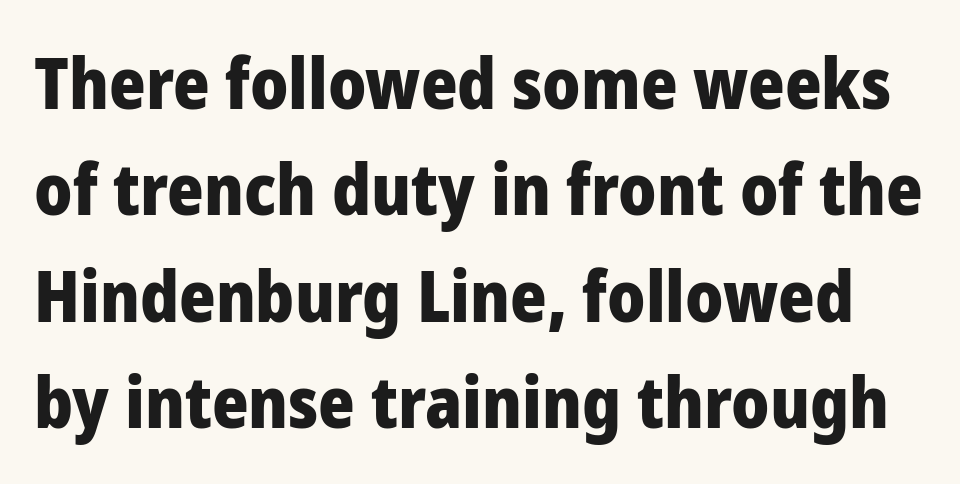
Q: Is the text bold? A: Yes.
Q: Is the text italic (slanted)? A: No, it is upright.
Q: Is the typeface a serif or a sans-serif typeface? A: Sans-serif.
Q: Is the text underlined? A: No.
Q: Is the spacing between letters normal or unusually wide? A: Normal.
Q: Is the spacing between lines tight, normal or loose? A: Normal.
Q: Width (condensed, normal, or wide)? A: Normal.
Q: Stroke contrast? A: Low.
Q: x-height? A: Medium.
Q: Monospaced? A: No.
